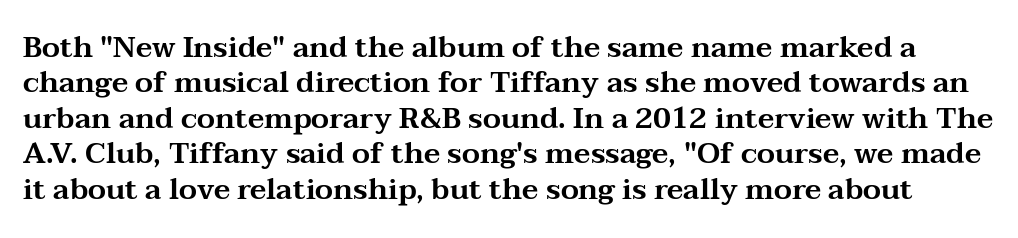
Regarding serifs, this sample has them. Every character sits straight up, as roman type does. The letterforms sit shoulder to shoulder at normal distance. Each letter keeps its own natural width here, so spacing adapts to shape.
